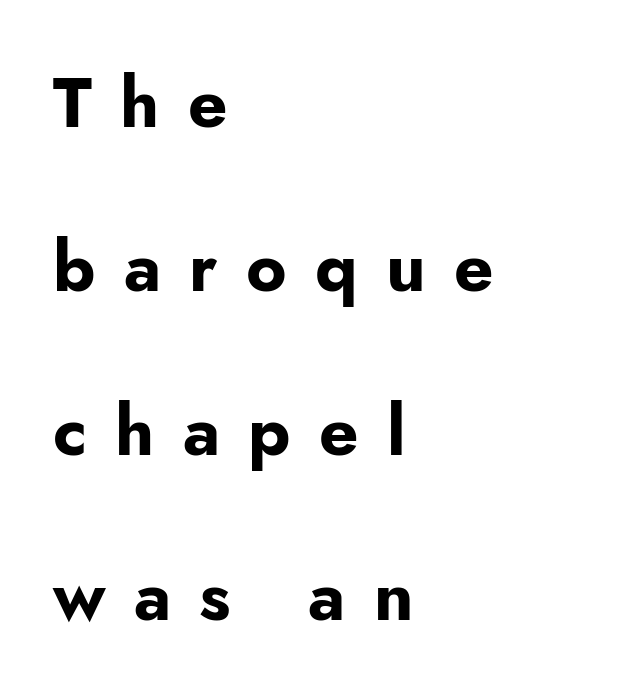
{"serif": "no", "italic": "no", "bold": "yes", "weight": "bold", "width": "normal", "stroke_contrast": "low", "x_height": "small", "monospaced": "no", "underline": "no", "align": "left", "line_spacing": "loose", "line_spacing_ratio": 2.38, "letter_spacing": "wide", "letter_spacing_em": 0.41, "glyph_px": 69}
